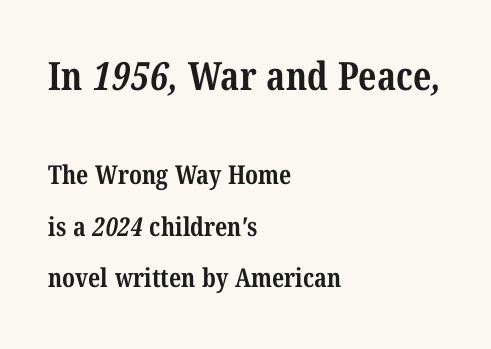
{"serif": "yes", "bold": "yes", "weight": "bold", "width": "condensed", "stroke_contrast": "medium", "x_height": "medium", "monospaced": "no", "underline": "no", "align": "left", "line_spacing": "loose", "line_spacing_ratio": 1.98, "letter_spacing": "normal", "letter_spacing_em": 0.0, "larger_block": "first", "size_ratio": 1.5, "glyph_px": 39}
